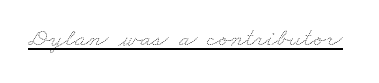
Q: Is the text bold? A: No.
Q: Is the text underlined? A: Yes.
Q: Is the spacing between letters normal or unusually wide? A: Normal.
